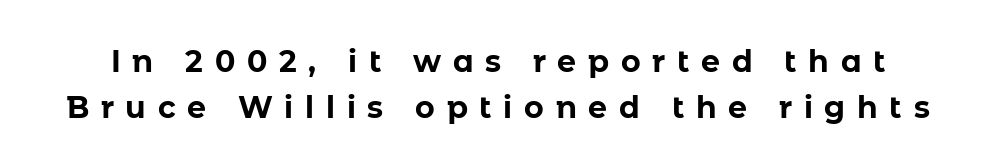
Q: Is the text bold? A: Yes.
Q: Is the text italic (slanted)? A: No, it is upright.
Q: Is the typeface a serif or a sans-serif typeface? A: Sans-serif.
Q: Is the text underlined? A: No.
Q: Is the spacing between letters normal or unusually wide? A: Unusually wide.
Q: Is the spacing between lines tight, normal or loose? A: Normal.
Q: Width (condensed, normal, or wide)? A: Normal.
Q: Stroke contrast? A: Low.
Q: x-height? A: Medium.
Q: Monospaced? A: No.
